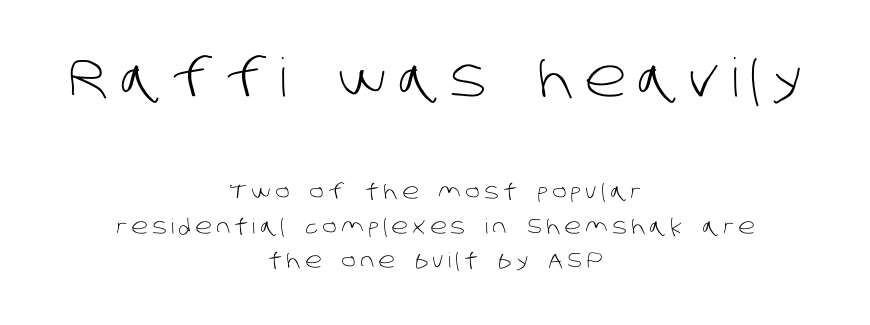
The image shows 53 px light sans-serif type; set centered, normal line spacing (1.64x), unusually wide letter spacing (+0.21 em), not underlined; the first (top) block is 2.52x larger; low stroke contrast and a large x-height.
